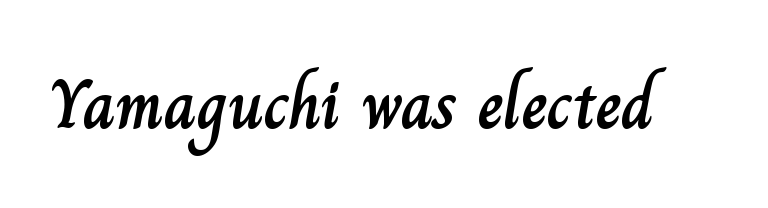
Q: Is the text italic (slanted)? A: Yes.
Q: Is the text underlined? A: No.
Q: Is the spacing between letters normal or unusually wide? A: Normal.
Q: Width (condensed, normal, or wide)? A: Normal.
Q: Stroke contrast? A: Low.
Q: x-height? A: Small.
Q: Monospaced? A: No.
